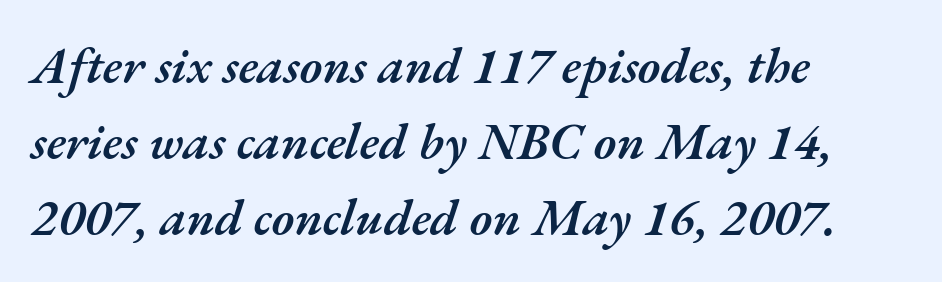
Q: Is the text bold? A: Semi-bold.
Q: Is the text italic (slanted)? A: Yes, it leans right by about 17 degrees.
Q: Is the text underlined? A: No.
Q: How is the paragraph aligned? A: Left-aligned.
Q: Is the spacing between letters normal or unusually wide? A: Normal.
Q: Is the spacing between lines tight, normal or loose? A: Normal.
Q: Width (condensed, normal, or wide)? A: Normal.
Q: Stroke contrast? A: Medium.
Q: x-height? A: Small.
Q: Monospaced? A: No.
